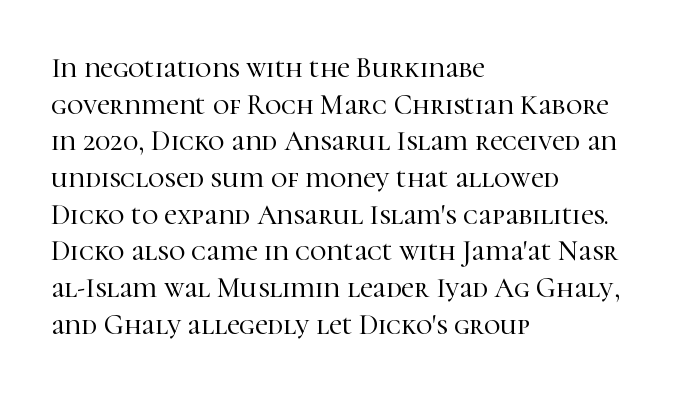
Serifs: yes, visible at the terminals of the letterforms. How are the letters spaced? Ordinarily, with no added tracking. These lines stack with their left ends in a neat column. Compared with typical paragraphs, the rows here are spaced about the same. The letters advance in unequal steps, a hallmark of proportional type.
